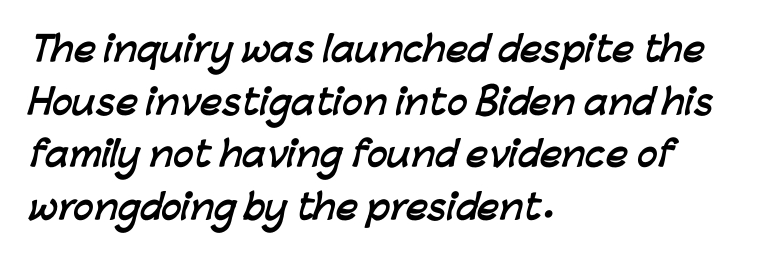
{"serif": "no", "bold": "yes", "weight": "semibold", "width": "normal", "stroke_contrast": "low", "x_height": "medium", "monospaced": "no", "underline": "no", "align": "left", "line_spacing": "normal", "line_spacing_ratio": 1.55, "letter_spacing": "normal", "letter_spacing_em": 0.0, "glyph_px": 34}
